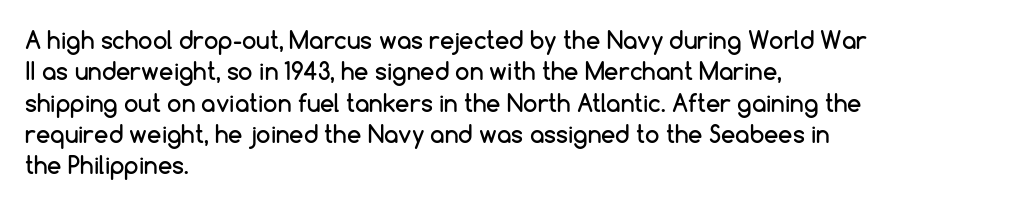
Q: Is the text italic (slanted)? A: No, it is upright.
Q: Is the text underlined? A: No.
Q: How is the paragraph aligned? A: Left-aligned.
Q: Is the spacing between letters normal or unusually wide? A: Normal.
Q: Is the spacing between lines tight, normal or loose? A: Normal.
